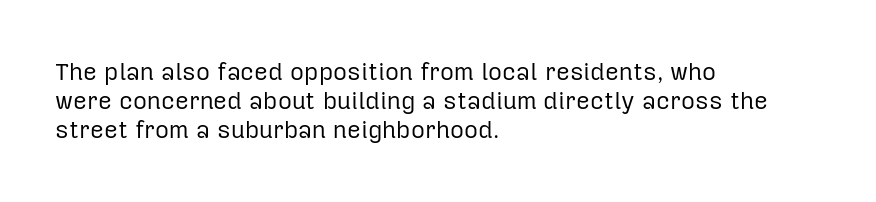
Q: Is the text bold? A: No.
Q: Is the text italic (slanted)? A: No, it is upright.
Q: Is the text underlined? A: No.
Q: How is the paragraph aligned? A: Left-aligned.
Q: Is the spacing between letters normal or unusually wide? A: Normal.
